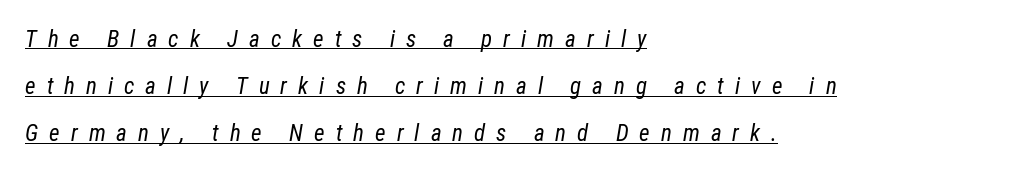
Q: Is the text bold? A: No.
Q: Is the text italic (slanted)? A: Yes, it leans right by about 12 degrees.
Q: Is the text underlined? A: Yes.
Q: How is the paragraph aligned? A: Left-aligned.
Q: Is the spacing between letters normal or unusually wide? A: Unusually wide.
Q: Is the spacing between lines tight, normal or loose? A: Loose.
